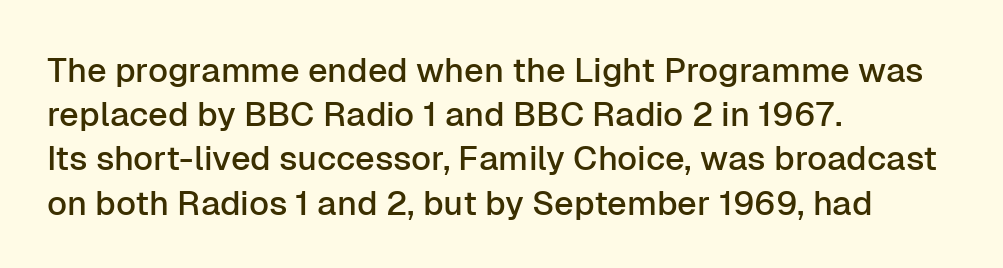
The image shows 34 px sans-serif type, upright; set left-aligned, normal line spacing (1.3x), normal letter spacing, not underlined; low stroke contrast and a medium x-height.
